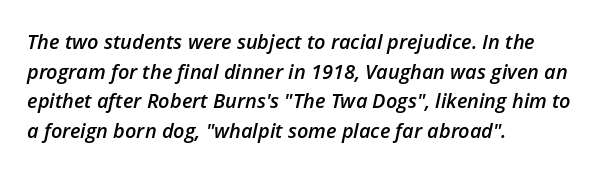
The image shows 20 px text type, italic (leaning right); set left-aligned, normal line spacing (1.48x), normal letter spacing, not underlined.
